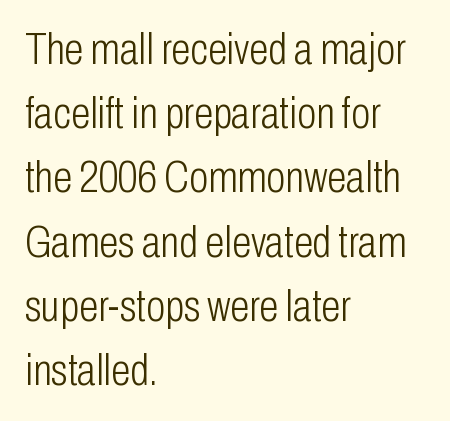
The image shows 44 px light, condensed sans-serif type, upright; set left-aligned, normal line spacing (1.46x), normal letter spacing, not underlined; low stroke contrast and a medium x-height.
